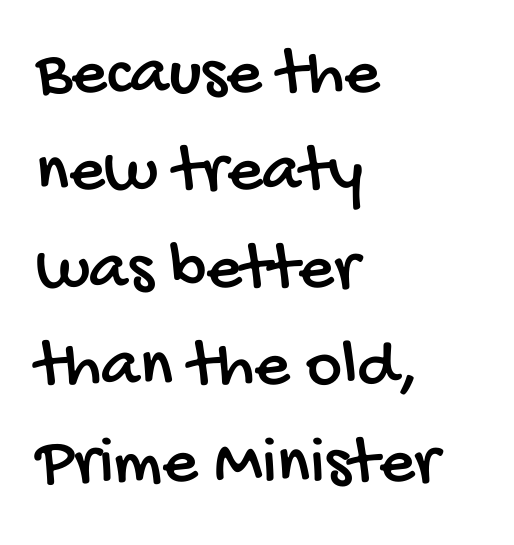
Q: Is the typeface a serif or a sans-serif typeface? A: Sans-serif.
Q: Is the text underlined? A: No.
Q: How is the paragraph aligned? A: Left-aligned.
Q: Is the spacing between letters normal or unusually wide? A: Normal.
Q: Is the spacing between lines tight, normal or loose? A: Normal.
Q: Width (condensed, normal, or wide)? A: Condensed.
Q: Stroke contrast? A: Low.
Q: x-height? A: Large.
Q: Monospaced? A: No.
